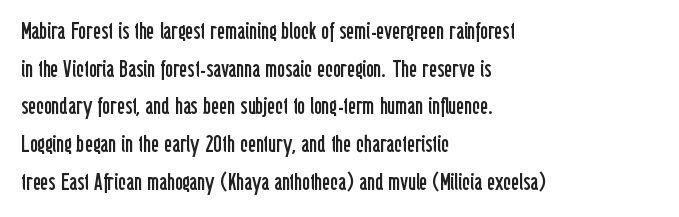
The setting favours the left margin, as ordinary paragraphs usually do. The face looks like a standard text weight, possibly lighter. Each row of text sits above clean, open space. Posture: straight, roman, zero tilt.
